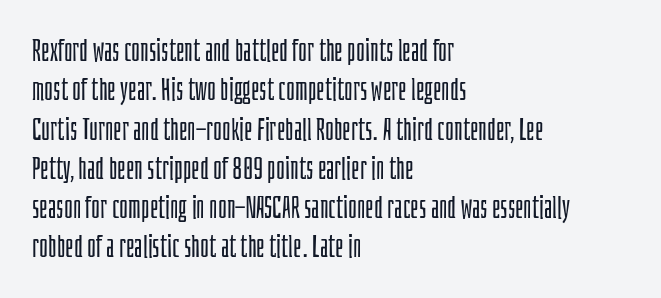
Q: Is the text bold? A: No.
Q: Is the text italic (slanted)? A: No, it is upright.
Q: Is the typeface a serif or a sans-serif typeface? A: Sans-serif.
Q: Is the text underlined? A: No.
Q: How is the paragraph aligned? A: Left-aligned.
Q: Is the spacing between letters normal or unusually wide? A: Normal.
Q: Is the spacing between lines tight, normal or loose? A: Normal.
Q: Width (condensed, normal, or wide)? A: Condensed.
Q: Stroke contrast? A: Low.
Q: x-height? A: Large.
Q: Monospaced? A: No.
